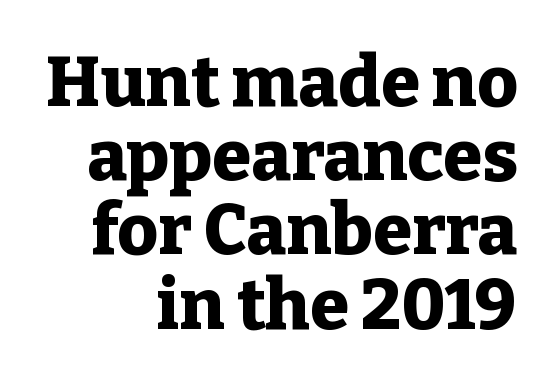
Q: Is the text bold? A: Yes.
Q: Is the text italic (slanted)? A: No, it is upright.
Q: Is the typeface a serif or a sans-serif typeface? A: Serif.
Q: Is the text underlined? A: No.
Q: How is the paragraph aligned? A: Right-aligned.
Q: Is the spacing between letters normal or unusually wide? A: Normal.
Q: Is the spacing between lines tight, normal or loose? A: Tight.
Q: Width (condensed, normal, or wide)? A: Normal.
Q: Stroke contrast? A: Low.
Q: x-height? A: Medium.
Q: Monospaced? A: No.
